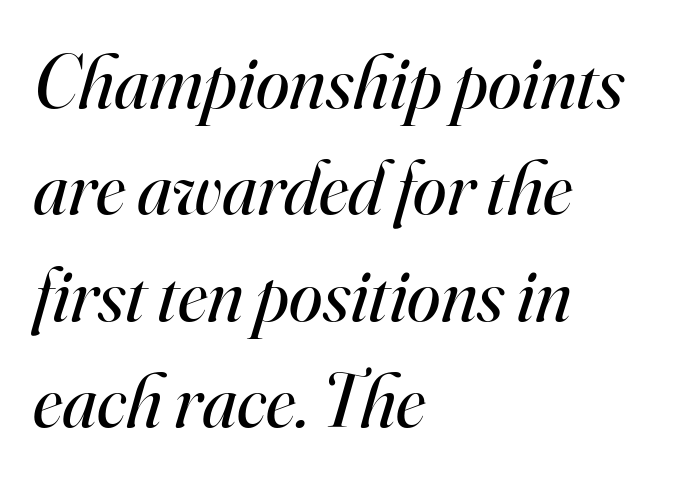
Q: Is the text bold? A: No.
Q: Is the text italic (slanted)? A: Yes, it leans right by about 16 degrees.
Q: Is the typeface a serif or a sans-serif typeface? A: Serif.
Q: Is the text underlined? A: No.
Q: How is the paragraph aligned? A: Left-aligned.
Q: Is the spacing between letters normal or unusually wide? A: Normal.
Q: Is the spacing between lines tight, normal or loose? A: Normal.
Q: Width (condensed, normal, or wide)? A: Normal.
Q: Stroke contrast? A: High.
Q: x-height? A: Small.
Q: Monospaced? A: No.
